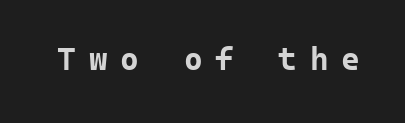
The image shows 32 px bold sans-serif type, upright, monospaced; set unusually wide letter spacing (+0.4 em), not underlined; low stroke contrast and a medium x-height.
